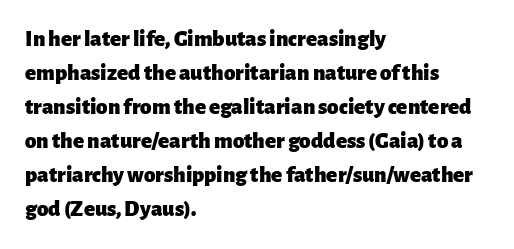
Q: Is the text bold? A: Yes.
Q: Is the text italic (slanted)? A: No, it is upright.
Q: Is the text underlined? A: No.
Q: How is the paragraph aligned? A: Left-aligned.
Q: Is the spacing between letters normal or unusually wide? A: Normal.
Q: Is the spacing between lines tight, normal or loose? A: Normal.
